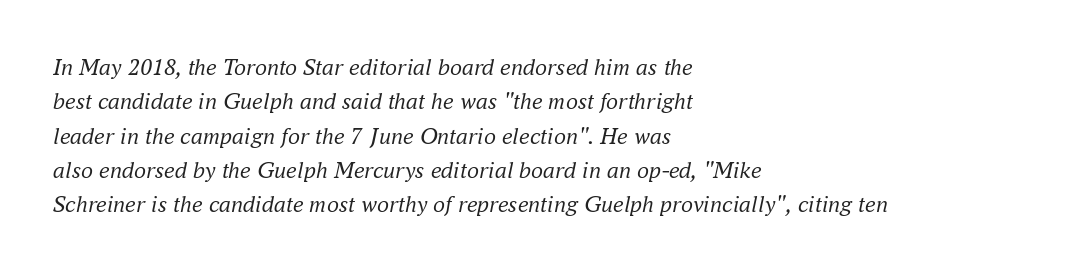
{"italic": "yes", "lean": "right", "slant_degrees": 16, "bold": "no", "underline": "no", "align": "left", "line_spacing": "normal", "line_spacing_ratio": 1.43, "letter_spacing": "normal", "letter_spacing_em": 0.0, "glyph_px": 24}
